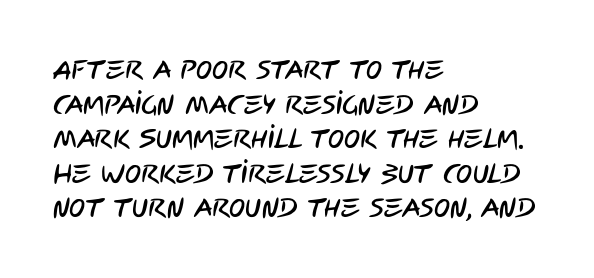
The image shows 27 px text type; set left-aligned, normal line spacing (1.28x), normal letter spacing, not underlined.
